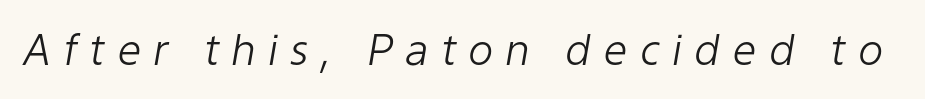
Q: Is the text bold? A: No.
Q: Is the text italic (slanted)? A: Yes, it leans right by about 9 degrees.
Q: Is the text underlined? A: No.
Q: Is the spacing between letters normal or unusually wide? A: Unusually wide.
Q: Width (condensed, normal, or wide)? A: Normal.
Q: Stroke contrast? A: Low.
Q: x-height? A: Medium.
Q: Monospaced? A: No.
